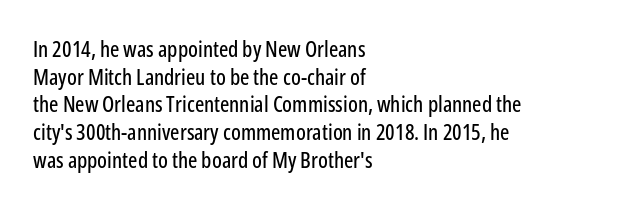
Regarding leading, the lines here are spaced in the standard way. The space beneath each line is pristine and unruled. Tracking value appears to be zero — textbook default spacing. The setting favours the left margin, as ordinary paragraphs usually do.
